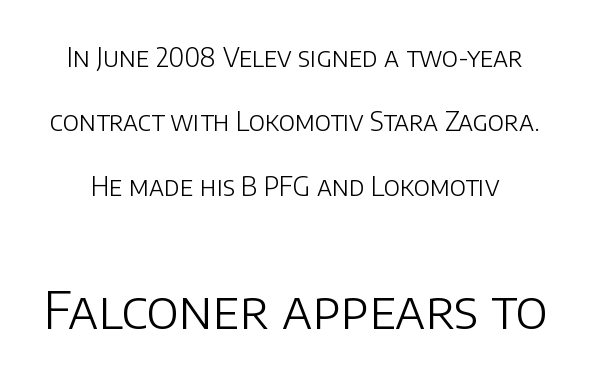
Q: Is the text bold? A: No.
Q: Is the text italic (slanted)? A: No, it is upright.
Q: Is the typeface a serif or a sans-serif typeface? A: Sans-serif.
Q: Is the text underlined? A: No.
Q: Is the spacing between letters normal or unusually wide? A: Normal.
Q: Is the spacing between lines tight, normal or loose? A: Loose.
Q: Which block of text is set in a larger size, the first (top) or the second (bottom)? A: The second (bottom) one.
Q: Width (condensed, normal, or wide)? A: Normal.
Q: Stroke contrast? A: Low.
Q: x-height? A: Large.
Q: Monospaced? A: No.
